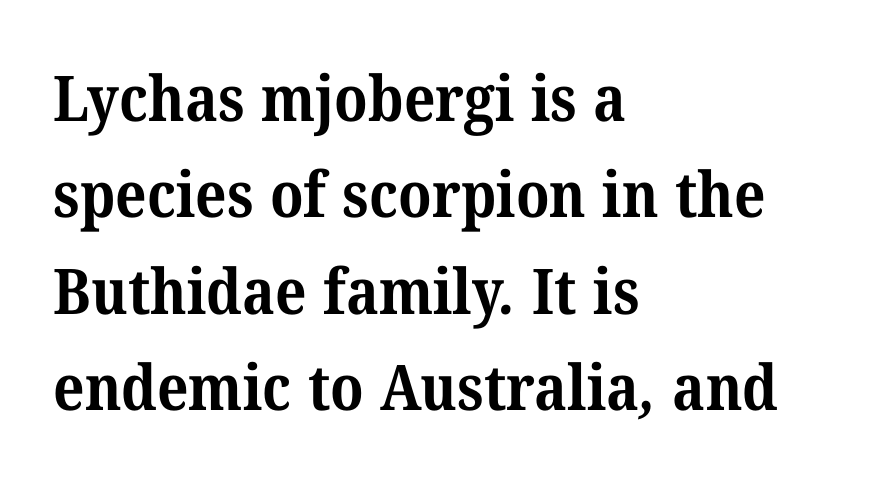
Q: Is the text bold? A: Yes.
Q: Is the typeface a serif or a sans-serif typeface? A: Serif.
Q: Is the text underlined? A: No.
Q: How is the paragraph aligned? A: Left-aligned.
Q: Is the spacing between letters normal or unusually wide? A: Normal.
Q: Is the spacing between lines tight, normal or loose? A: Normal.
Q: Width (condensed, normal, or wide)? A: Normal.
Q: Stroke contrast? A: Medium.
Q: x-height? A: Medium.
Q: Monospaced? A: No.
